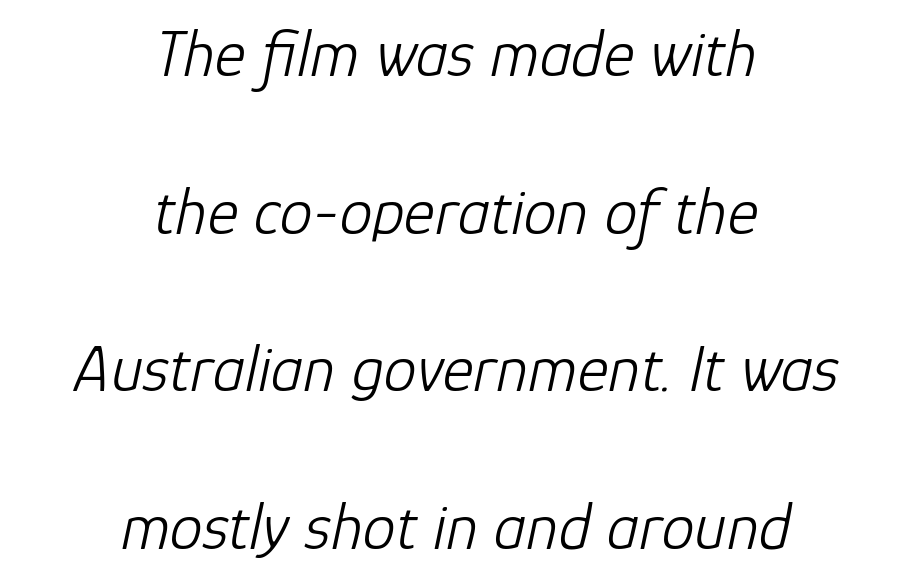
{"italic": "yes", "lean": "right", "slant_degrees": 12, "bold": "no", "weight": "light", "width": "normal", "stroke_contrast": "low", "x_height": "medium", "monospaced": "no", "underline": "no", "align": "center", "line_spacing": "loose", "line_spacing_ratio": 2.39, "letter_spacing": "normal", "letter_spacing_em": 0.0, "glyph_px": 66}
